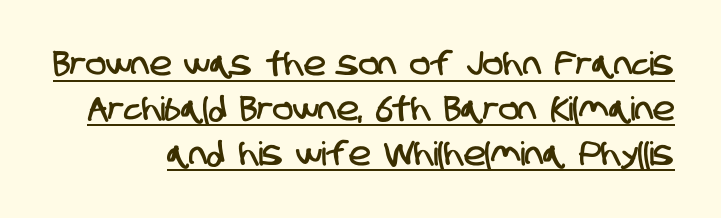
{"serif": "no", "width": "condensed", "stroke_contrast": "low", "x_height": "large", "monospaced": "no", "underline": "yes", "line_spacing": "normal", "line_spacing_ratio": 1.36, "letter_spacing": "normal", "letter_spacing_em": 0.0, "glyph_px": 33}
